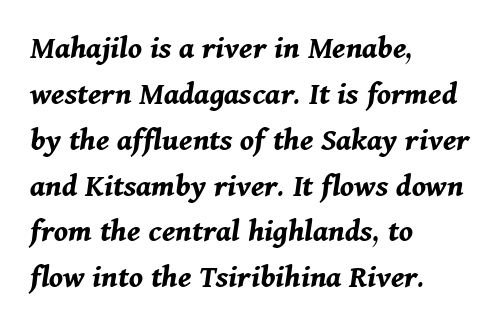
The image shows 33 px bold type, italic (leaning right); set left-aligned, normal line spacing (1.39x), normal letter spacing, not underlined; medium stroke contrast and a medium x-height.
